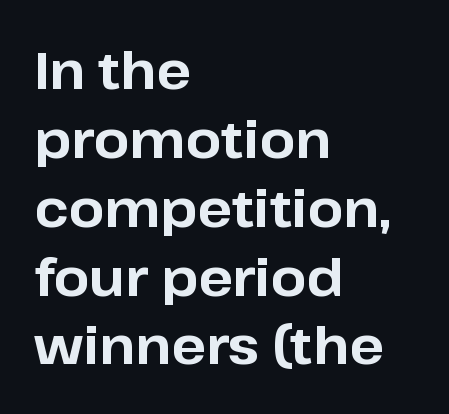
Tracking here is standard; glyphs follow each other at the usual distance. Typographically, this falls in the sans-serif category. In CSS terms this would be text-align: left. A typesetter would call this leading conventional body-copy spacing. Is there any slant? The stems are plumb. Note the varied advance widths — an 'i' is clearly narrower than an 'm'.
